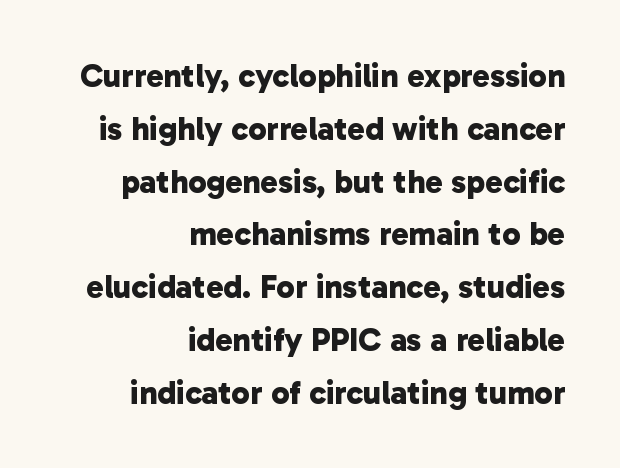
Spacing between characters is what you'd get straight out of the box. Note: no serifs on the glyphs. Quick note: interline space is typical. The glyphs have the mass of a bold cut.
